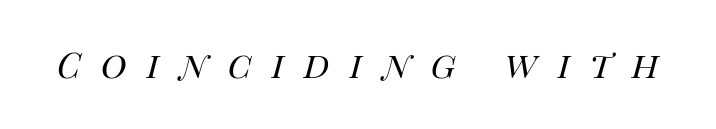
The image shows 44 px regular-weight type, italic (leaning right); set unusually wide letter spacing (+0.46 em), not underlined; high stroke contrast and a large x-height.
